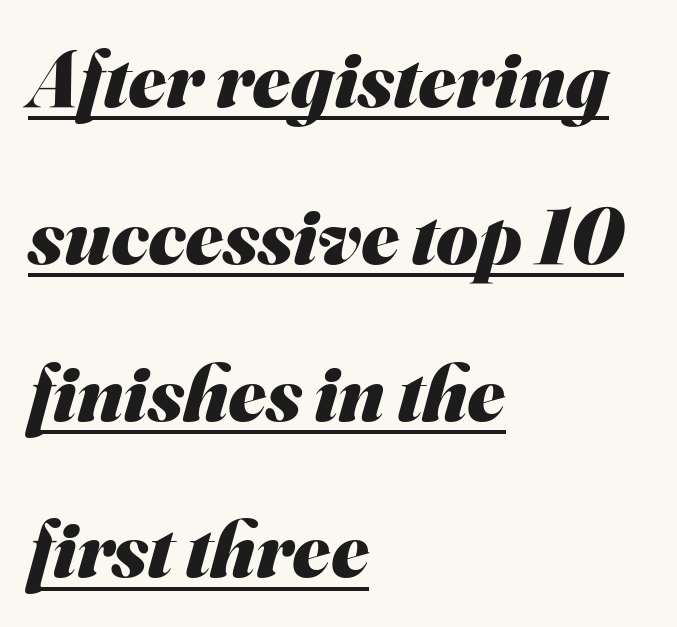
Q: Is the text bold? A: Yes.
Q: Is the typeface a serif or a sans-serif typeface? A: Sans-serif.
Q: Is the text underlined? A: Yes.
Q: How is the paragraph aligned? A: Left-aligned.
Q: Is the spacing between letters normal or unusually wide? A: Normal.
Q: Is the spacing between lines tight, normal or loose? A: Loose.
Q: Width (condensed, normal, or wide)? A: Normal.
Q: Stroke contrast? A: Medium.
Q: x-height? A: Small.
Q: Monospaced? A: No.
